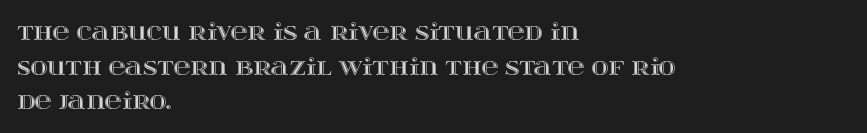
Students, observe: this is what conventionally led text looks like. Has an underline been added? It has not. Words appear dense and cohesive because spacing is normal. If you drew a ruler down the left edge, every line would touch it.
